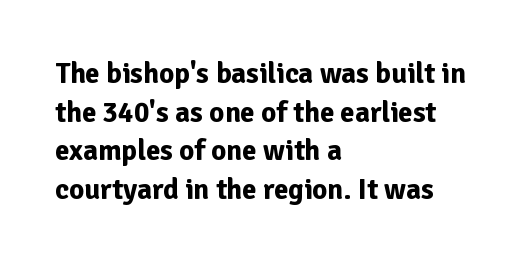
{"serif": "no", "italic": "no", "bold": "yes", "weight": "bold", "width": "normal", "stroke_contrast": "low", "x_height": "medium", "monospaced": "no", "underline": "no", "align": "left", "line_spacing": "normal", "line_spacing_ratio": 1.33, "letter_spacing": "normal", "letter_spacing_em": 0.0, "glyph_px": 29}
